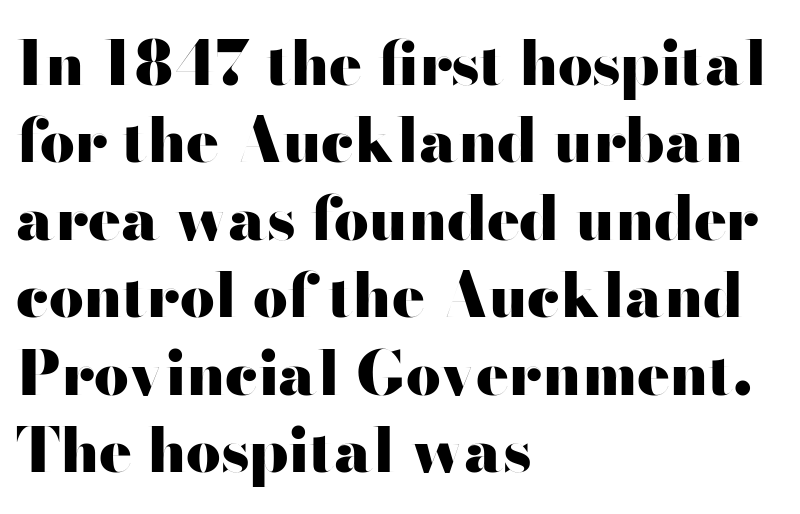
Q: Is the text bold? A: Yes.
Q: Is the text italic (slanted)? A: No, it is upright.
Q: Is the typeface a serif or a sans-serif typeface? A: Serif.
Q: Is the text underlined? A: No.
Q: How is the paragraph aligned? A: Left-aligned.
Q: Is the spacing between letters normal or unusually wide? A: Normal.
Q: Is the spacing between lines tight, normal or loose? A: Normal.
Q: Width (condensed, normal, or wide)? A: Wide.
Q: Stroke contrast? A: High.
Q: x-height? A: Small.
Q: Monospaced? A: No.
